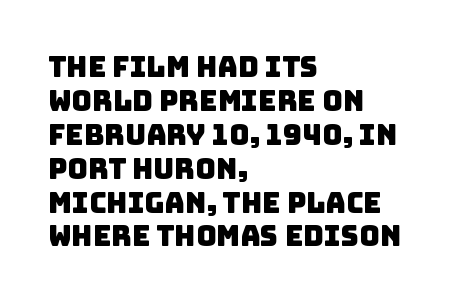
The image shows 28 px sans-serif type; set left-aligned, line spacing 1.21x, normal letter spacing, not underlined; low stroke contrast and a large x-height.
